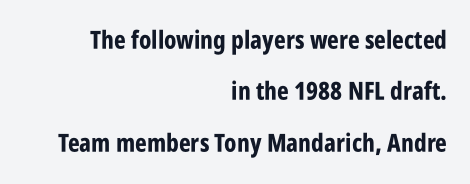
{"italic": "no", "bold": "yes", "underline": "no", "align": "right", "line_spacing": "loose", "line_spacing_ratio": 2.06, "letter_spacing": "normal", "letter_spacing_em": 0.0, "glyph_px": 25}
